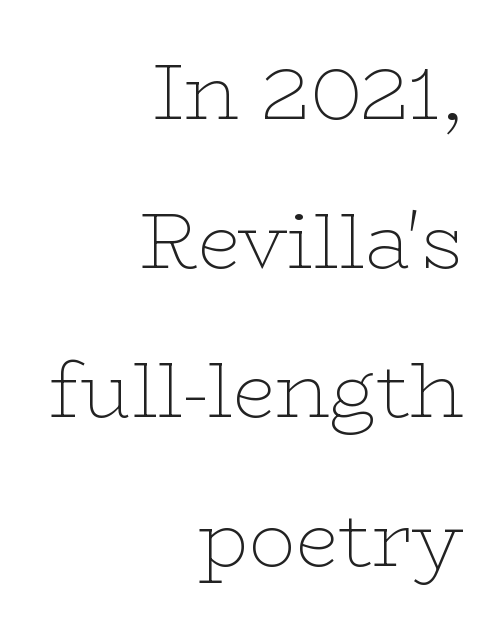
The image shows 78 px thin, wide serif type, upright; set right-aligned, loose line spacing (1.91x), normal letter spacing, not underlined; low stroke contrast and a medium x-height.
